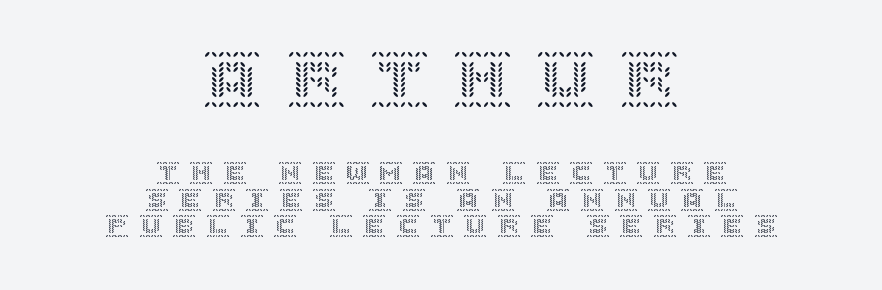
{"italic": "no", "width": "normal", "x_height": "large", "underline": "no", "align": "center", "line_spacing": "tight", "line_spacing_ratio": 1.15, "letter_spacing": "wide", "letter_spacing_em": 0.46, "larger_block": "first", "size_ratio": 2.48, "glyph_px": 57}
